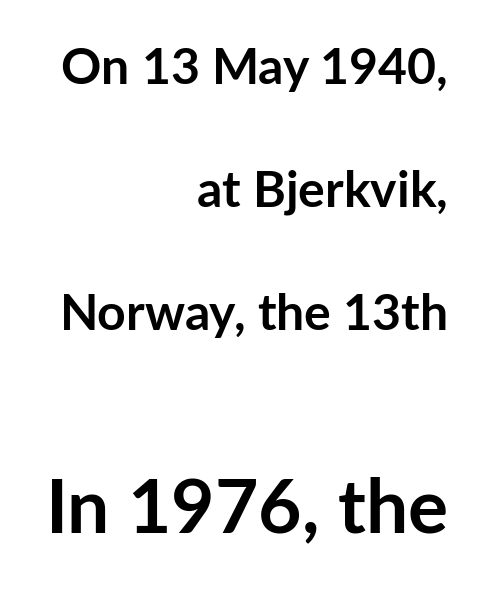
The image shows 75 px semibold sans-serif type, upright; set right-aligned, loose line spacing (2.46x), normal letter spacing, not underlined; the second (bottom) block is 1.5x larger; low stroke contrast and a medium x-height.
